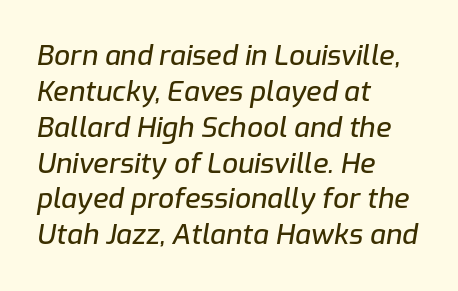
The whole block is typeset with a tilt. Descenders hang freely into open space. The face used here is rendered with its standard letterfit. Spacing verdict: proportional, widths tailored to each character.
